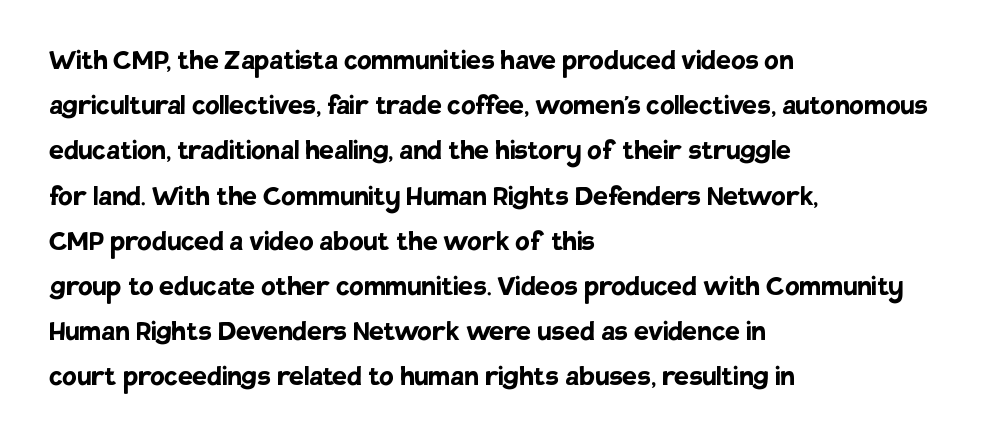
{"serif": "no", "italic": "no", "bold": "yes", "weight": "semibold", "width": "normal", "stroke_contrast": "low", "x_height": "large", "monospaced": "no", "underline": "no", "align": "left", "line_spacing": "normal", "line_spacing_ratio": 1.37, "letter_spacing": "normal", "letter_spacing_em": 0.0, "glyph_px": 33}
